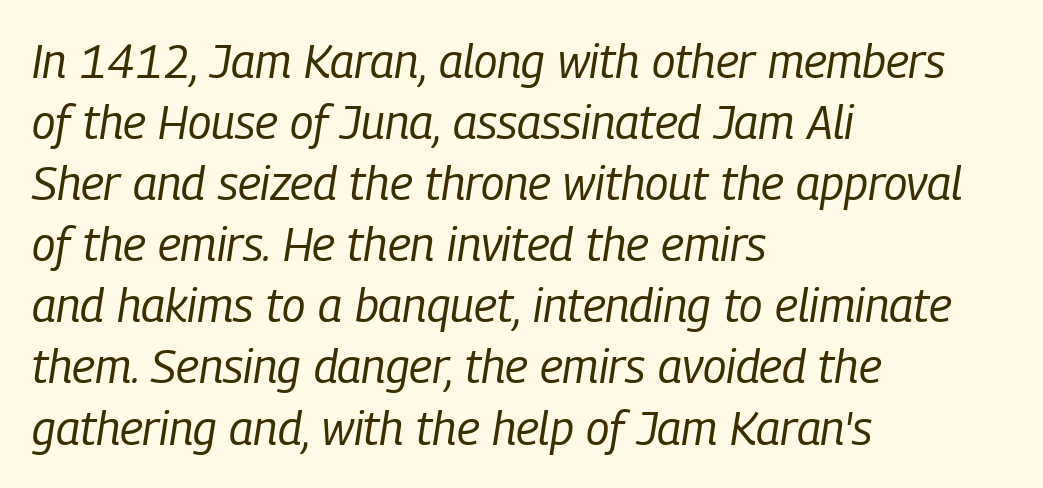
Q: Is the text bold? A: No.
Q: Is the text italic (slanted)? A: Yes, it leans right by about 9 degrees.
Q: Is the text underlined? A: No.
Q: How is the paragraph aligned? A: Left-aligned.
Q: Is the spacing between letters normal or unusually wide? A: Normal.
Q: Is the spacing between lines tight, normal or loose? A: Normal.
Q: Width (condensed, normal, or wide)? A: Condensed.
Q: Stroke contrast? A: Low.
Q: x-height? A: Medium.
Q: Monospaced? A: No.
